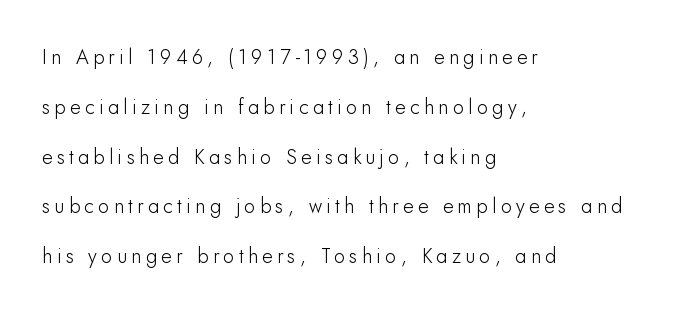
{"italic": "no", "underline": "no", "align": "left", "line_spacing": "loose", "line_spacing_ratio": 2.49, "letter_spacing": "wide", "letter_spacing_em": 0.22, "glyph_px": 20}
